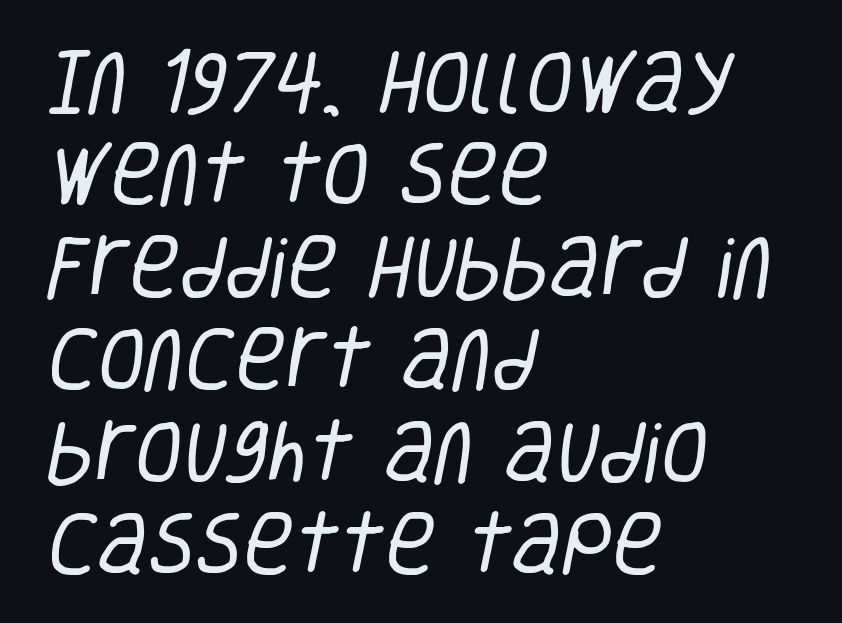
{"serif": "no", "bold": "no", "weight": "regular", "width": "condensed", "stroke_contrast": "low", "x_height": "large", "monospaced": "no", "underline": "no", "align": "left", "line_spacing": "normal", "line_spacing_ratio": 1.34, "letter_spacing": "normal", "letter_spacing_em": 0.0, "glyph_px": 69}
